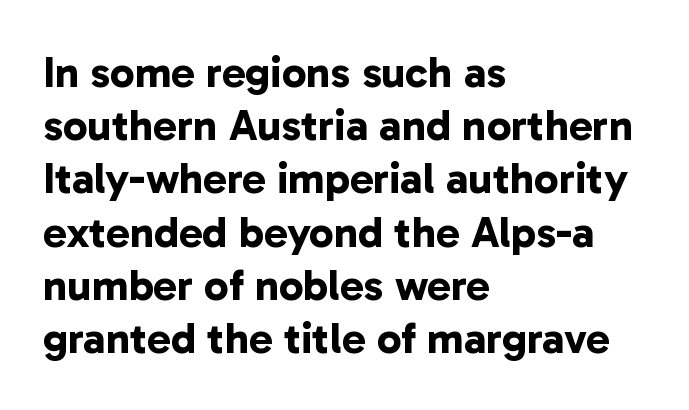
Observe the ordinary spacing: letters are neighbours, not strangers. The typesetter chose a ragged-right arrangement here. These words are printed bold, with thick strokes throughout. The space beneath each line is pristine and unruled. Nope, no serifs anywhere on these letters.
